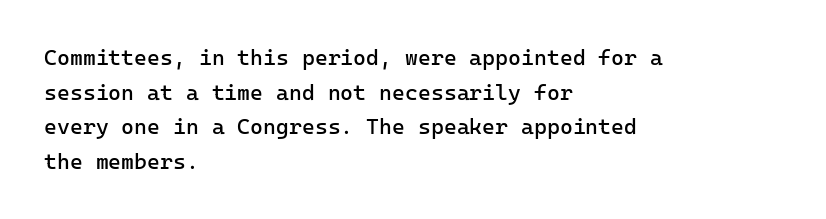
The image shows 22 px text type, upright; set left-aligned, normal line spacing (1.57x), normal letter spacing, not underlined.
